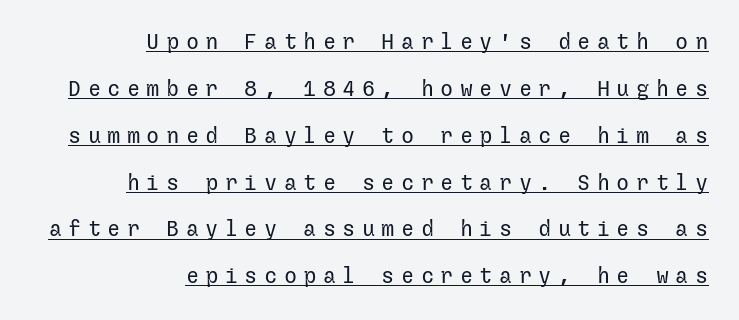
The image shows 22 px text type, upright; set right-aligned, loose line spacing (2.13x), unusually wide letter spacing (+0.29 em), underlined.
